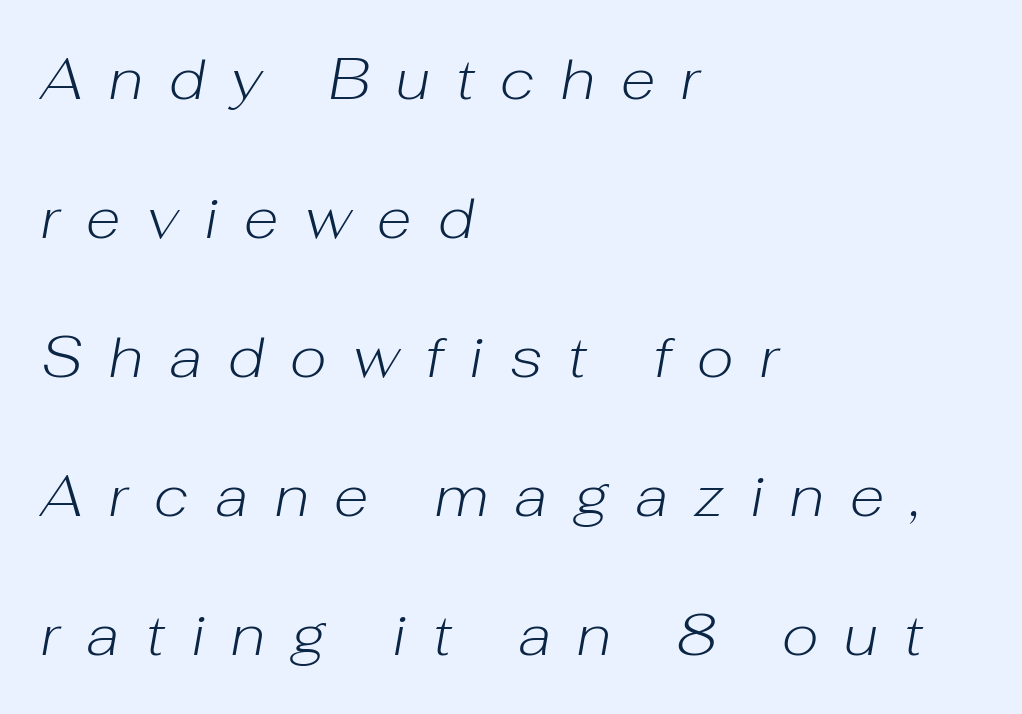
{"italic": "yes", "lean": "right", "slant_degrees": 10, "bold": "no", "weight": "light", "width": "normal", "stroke_contrast": "low", "x_height": "medium", "monospaced": "no", "underline": "no", "align": "left", "line_spacing": "loose", "line_spacing_ratio": 2.44, "letter_spacing": "wide", "letter_spacing_em": 0.46, "glyph_px": 57}
